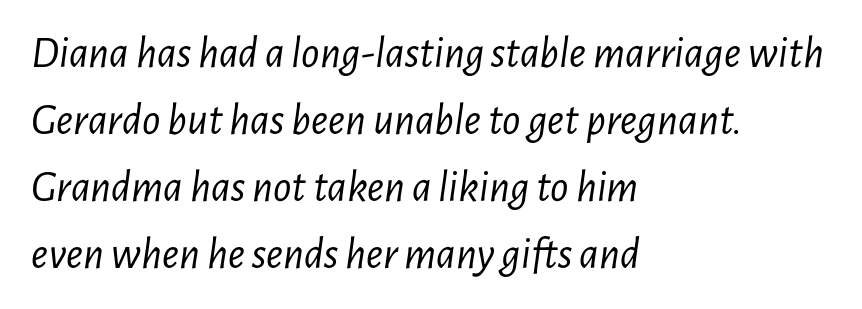
The image shows 45 px light, condensed type, italic (leaning right); set left-aligned, normal line spacing (1.49x), normal letter spacing, not underlined; low stroke contrast and a medium x-height.
